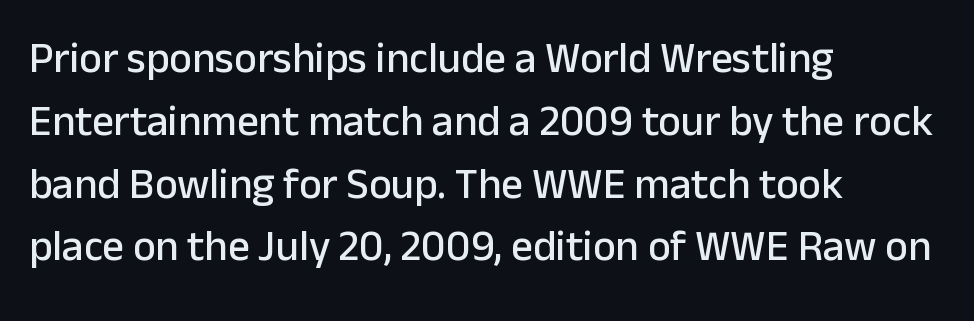
Q: Is the text italic (slanted)? A: No, it is upright.
Q: Is the typeface a serif or a sans-serif typeface? A: Sans-serif.
Q: Is the text underlined? A: No.
Q: How is the paragraph aligned? A: Left-aligned.
Q: Is the spacing between letters normal or unusually wide? A: Normal.
Q: Is the spacing between lines tight, normal or loose? A: Normal.
Q: Width (condensed, normal, or wide)? A: Normal.
Q: Stroke contrast? A: Low.
Q: x-height? A: Medium.
Q: Monospaced? A: No.
